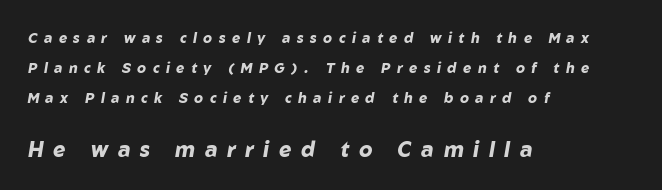
{"italic": "yes", "lean": "right", "slant_degrees": 10, "bold": "yes", "underline": "no", "align": "left", "line_spacing": "loose", "line_spacing_ratio": 2.14, "letter_spacing": "wide", "letter_spacing_em": 0.46, "larger_block": "second", "size_ratio": 1.5, "glyph_px": 21}
